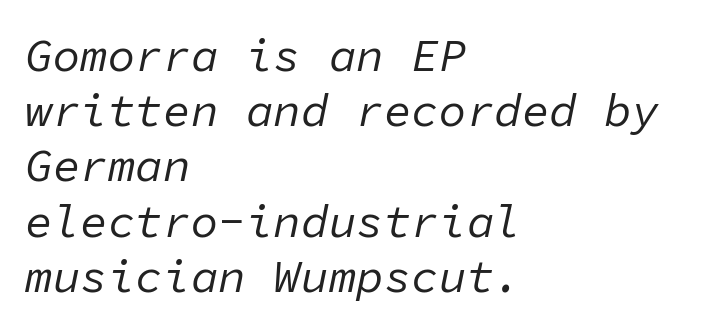
The image shows 46 px regular-weight type, italic (leaning right), monospaced; set left-aligned, line spacing 1.2x, normal letter spacing, not underlined; low stroke contrast and a medium x-height.
